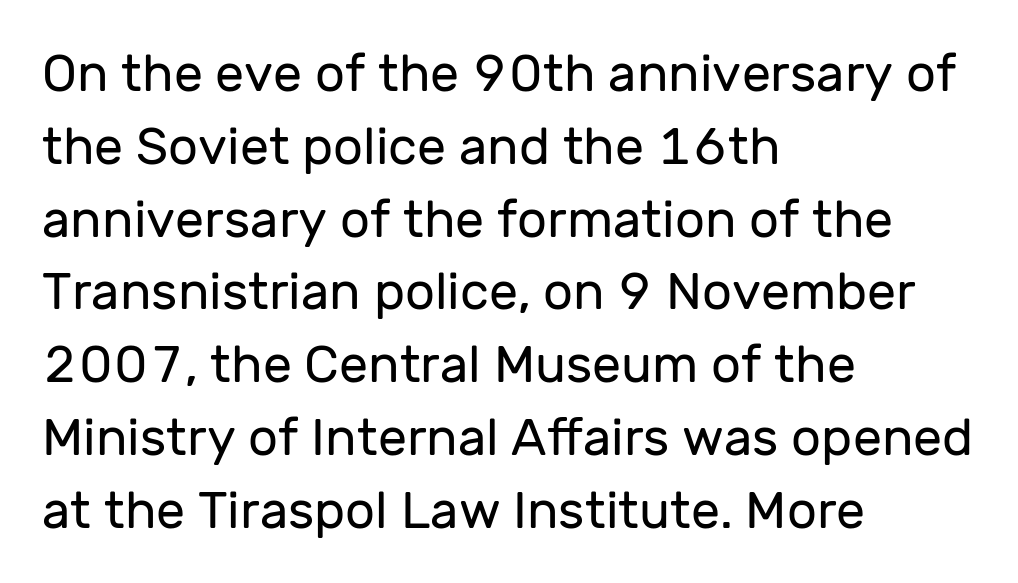
The image shows 52 px regular-weight sans-serif type, upright; set left-aligned, normal line spacing (1.4x), normal letter spacing, not underlined; low stroke contrast and a medium x-height.
